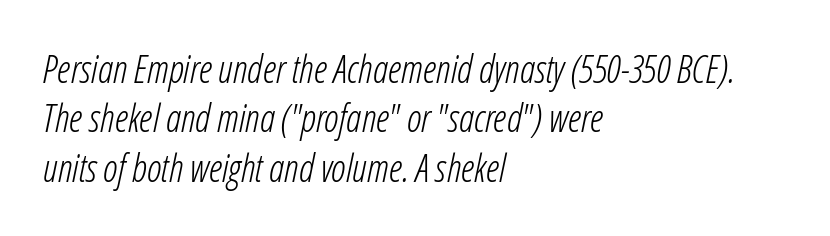
{"italic": "yes", "lean": "right", "slant_degrees": 12, "bold": "no", "weight": "light", "width": "condensed", "stroke_contrast": "low", "x_height": "medium", "monospaced": "no", "underline": "no", "align": "left", "line_spacing": "normal", "line_spacing_ratio": 1.3, "letter_spacing": "normal", "letter_spacing_em": 0.0, "glyph_px": 38}
